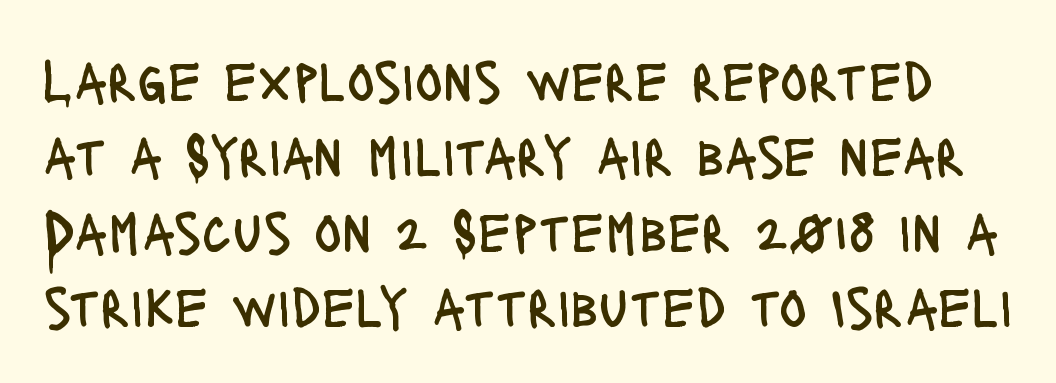
Q: Is the text bold? A: No.
Q: Is the text italic (slanted)? A: No, it is upright.
Q: Is the typeface a serif or a sans-serif typeface? A: Sans-serif.
Q: Is the text underlined? A: No.
Q: Is the spacing between letters normal or unusually wide? A: Normal.
Q: Is the spacing between lines tight, normal or loose? A: Normal.
Q: Width (condensed, normal, or wide)? A: Condensed.
Q: Stroke contrast? A: Low.
Q: x-height? A: Large.
Q: Monospaced? A: No.
